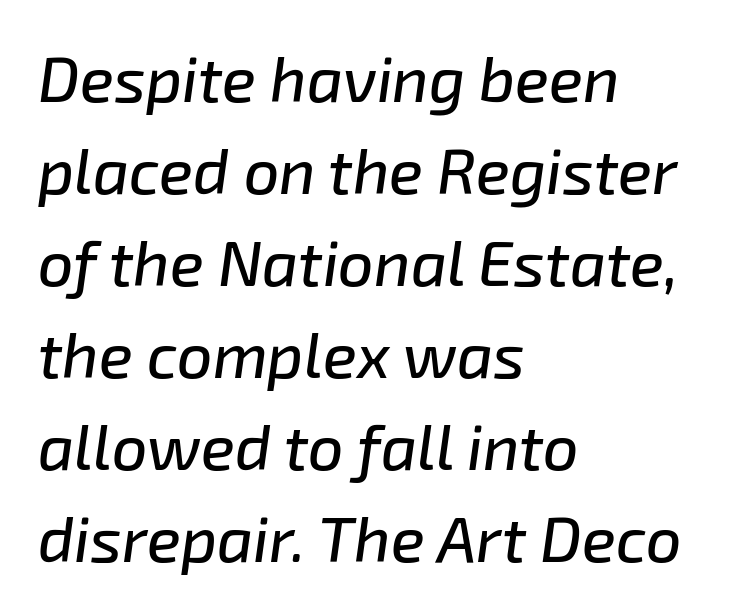
The image shows 63 px text type, italic (leaning right); set left-aligned, normal line spacing (1.46x), normal letter spacing, not underlined; low stroke contrast and a medium x-height.
